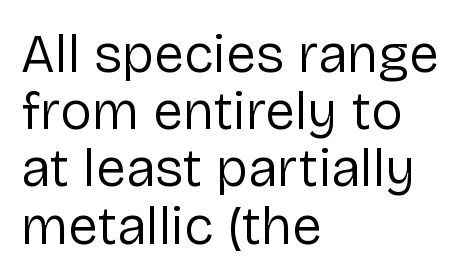
Leading is clearly below the norm, producing a dense column. The letterforms sit shoulder to shoulder at normal distance. The paragraph shown leans on its left margin. You could not count columns in this text — the font is proportionally spaced. The face used here is a sans, in the tradition of grotesques and geometrics.
